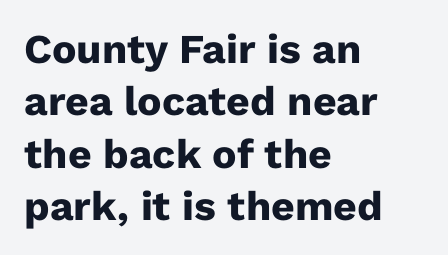
The image shows 41 px heavy sans-serif type, upright; set left-aligned, normal line spacing (1.28x), normal letter spacing, not underlined; low stroke contrast and a medium x-height.
